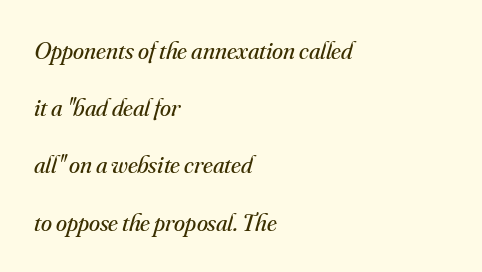
Q: Is the text bold? A: No.
Q: Is the text italic (slanted)? A: Yes, it leans right by about 16 degrees.
Q: Is the text underlined? A: No.
Q: How is the paragraph aligned? A: Left-aligned.
Q: Is the spacing between letters normal or unusually wide? A: Normal.
Q: Is the spacing between lines tight, normal or loose? A: Loose.
